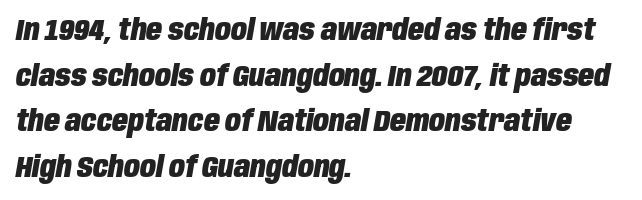
The image shows 29 px heavy, condensed type, italic (leaning right); set left-aligned, normal line spacing (1.57x), normal letter spacing, not underlined; low stroke contrast and a large x-height.
